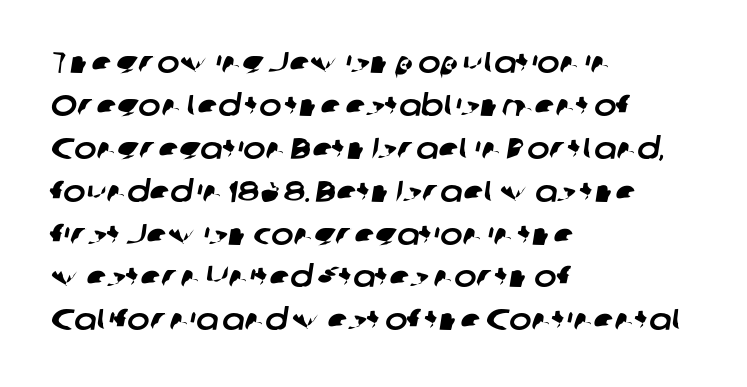
{"serif": "no", "width": "normal", "stroke_contrast": "low", "x_height": "medium", "monospaced": "no", "underline": "no", "align": "left", "line_spacing": "normal", "line_spacing_ratio": 1.43, "letter_spacing": "normal", "letter_spacing_em": 0.0, "glyph_px": 30}
